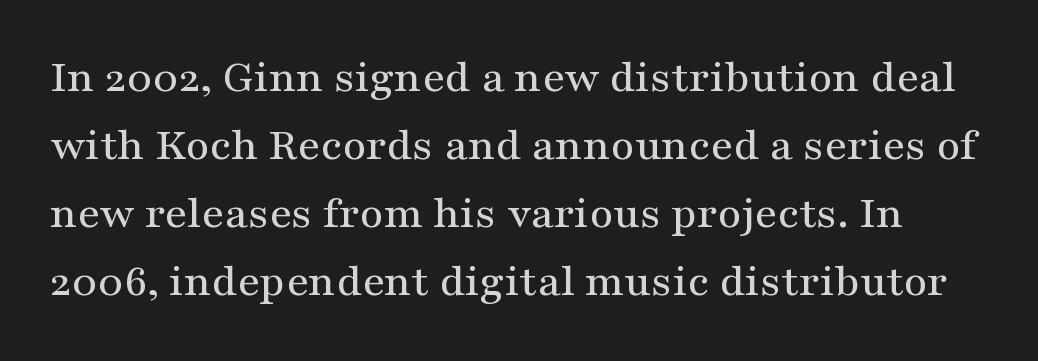
{"serif": "yes", "italic": "no", "width": "wide", "stroke_contrast": "medium", "x_height": "medium", "monospaced": "no", "underline": "no", "line_spacing": "normal", "line_spacing_ratio": 1.48, "letter_spacing": "normal", "letter_spacing_em": 0.0, "glyph_px": 46}
